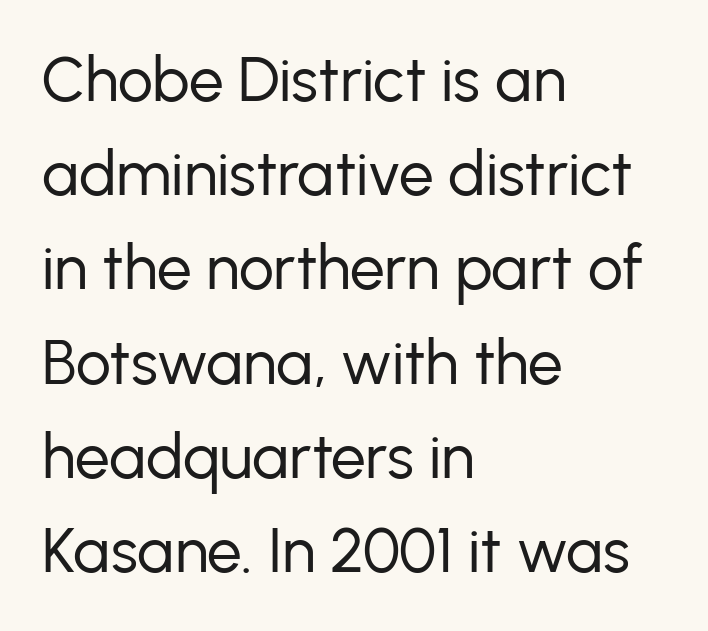
{"serif": "no", "italic": "no", "bold": "no", "weight": "regular", "width": "normal", "stroke_contrast": "low", "x_height": "medium", "monospaced": "no", "underline": "no", "align": "left", "line_spacing": "normal", "line_spacing_ratio": 1.52, "letter_spacing": "normal", "letter_spacing_em": 0.0, "glyph_px": 62}
